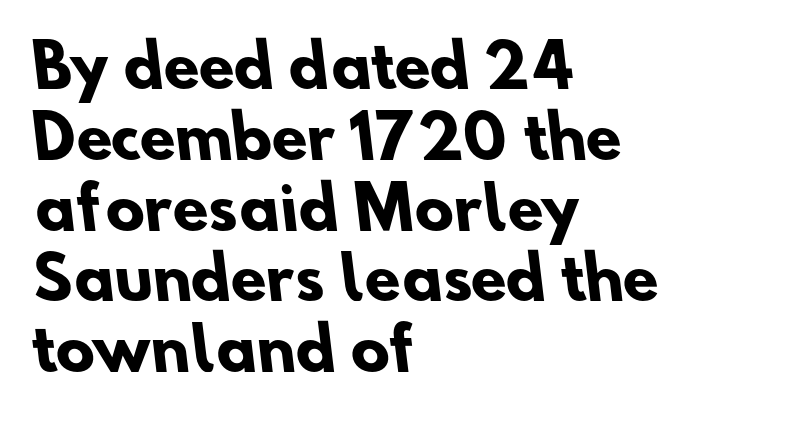
{"serif": "no", "bold": "yes", "weight": "heavy", "width": "normal", "stroke_contrast": "low", "x_height": "small", "monospaced": "no", "underline": "no", "align": "left", "line_spacing_ratio": 1.22, "letter_spacing": "normal", "letter_spacing_em": 0.0, "glyph_px": 58}
